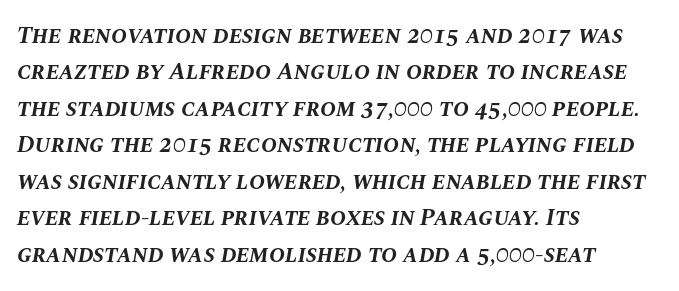
{"italic": "yes", "lean": "right", "slant_degrees": 10, "bold": "yes", "underline": "no", "align": "left", "line_spacing": "normal", "line_spacing_ratio": 1.52, "letter_spacing": "normal", "letter_spacing_em": 0.0, "glyph_px": 24}
